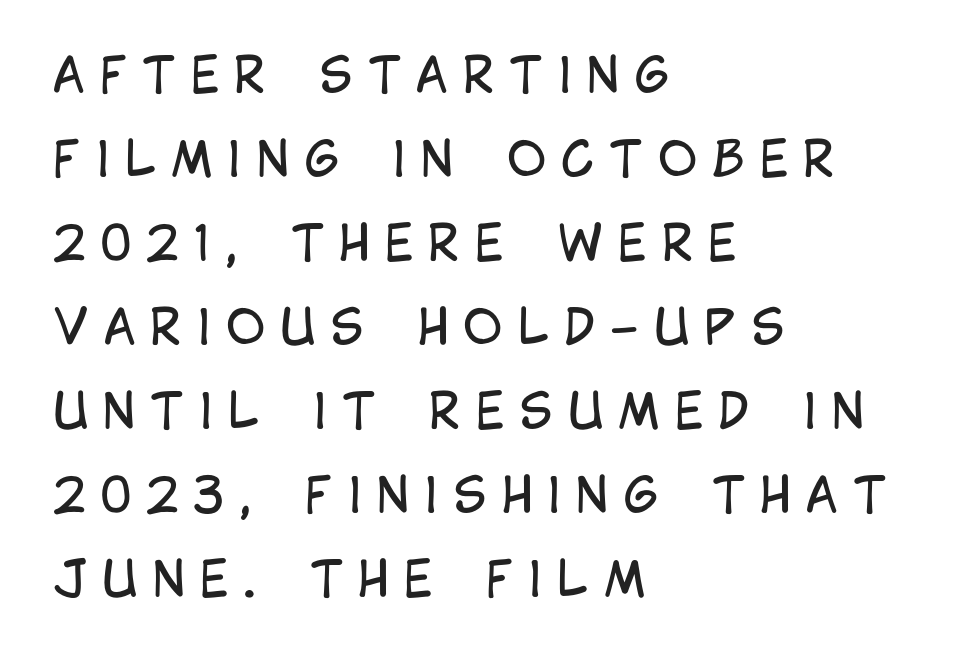
The image shows 48 px regular-weight, condensed sans-serif type, upright; set left-aligned, line spacing 1.75x, unusually wide letter spacing (+0.31 em), not underlined; low stroke contrast and a large x-height.
